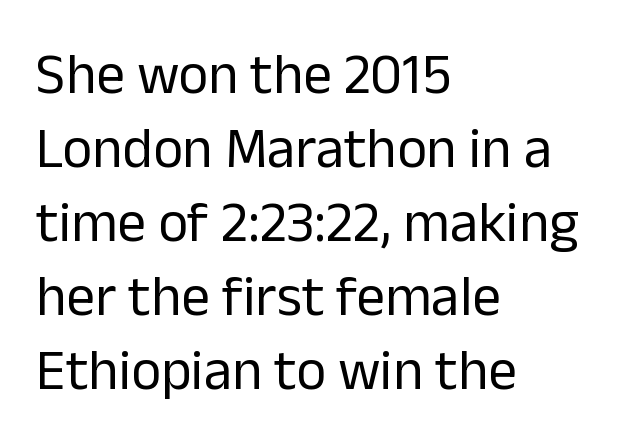
You could call the tracking neutral — neither tight nor loose. The typesetter chose a ragged-right arrangement here. Lines of text with bare space underneath. A roman cut, with each character standing at attention. Observe the absence of serifs on each vertical stroke in this sample. Do the characters align in a grid? No, the font is proportional.
